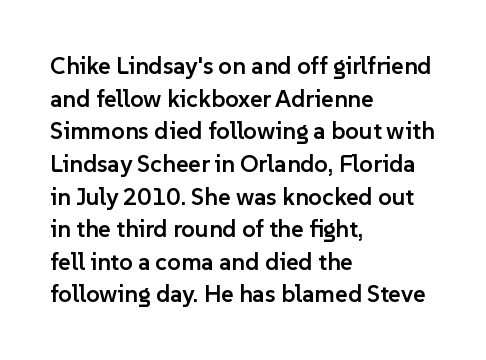
The image shows 24 px text type, upright; set left-aligned, normal line spacing (1.36x), normal letter spacing, not underlined.
